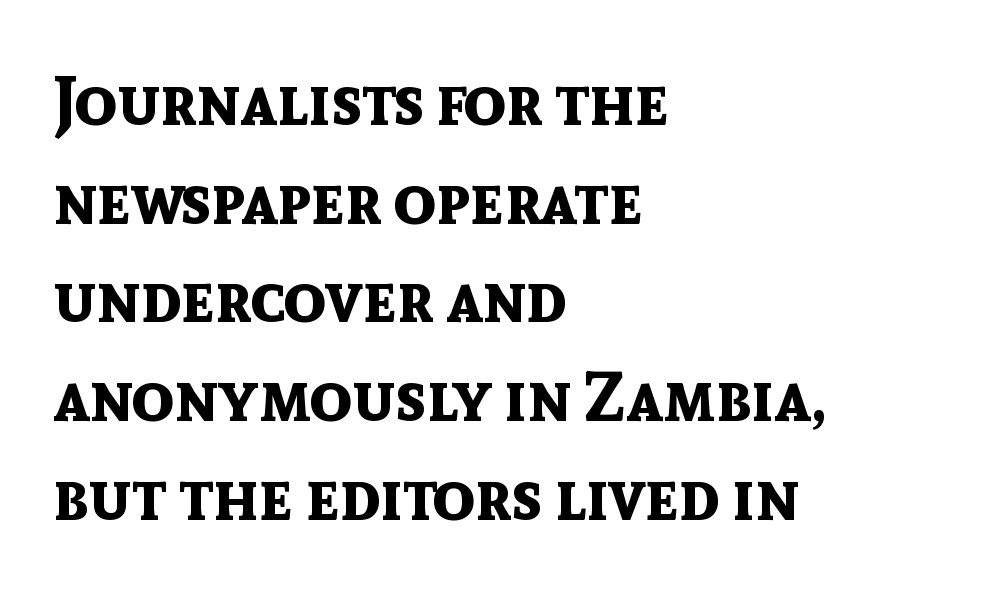
Q: Is the text bold? A: Yes.
Q: Is the text italic (slanted)? A: No, it is upright.
Q: Is the typeface a serif or a sans-serif typeface? A: Sans-serif.
Q: Is the text underlined? A: No.
Q: How is the paragraph aligned? A: Left-aligned.
Q: Is the spacing between letters normal or unusually wide? A: Normal.
Q: Is the spacing between lines tight, normal or loose? A: Normal.
Q: Width (condensed, normal, or wide)? A: Normal.
Q: x-height? A: Medium.
Q: Monospaced? A: No.
